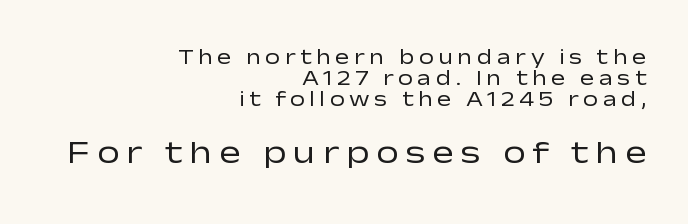
Q: Is the text bold? A: No.
Q: Is the text italic (slanted)? A: No, it is upright.
Q: Is the typeface a serif or a sans-serif typeface? A: Sans-serif.
Q: Is the text underlined? A: No.
Q: How is the paragraph aligned? A: Right-aligned.
Q: Is the spacing between letters normal or unusually wide? A: Unusually wide.
Q: Is the spacing between lines tight, normal or loose? A: Tight.
Q: Which block of text is set in a larger size, the first (top) or the second (bottom)? A: The second (bottom) one.
Q: Width (condensed, normal, or wide)? A: Wide.
Q: Stroke contrast? A: Low.
Q: x-height? A: Medium.
Q: Monospaced? A: No.
